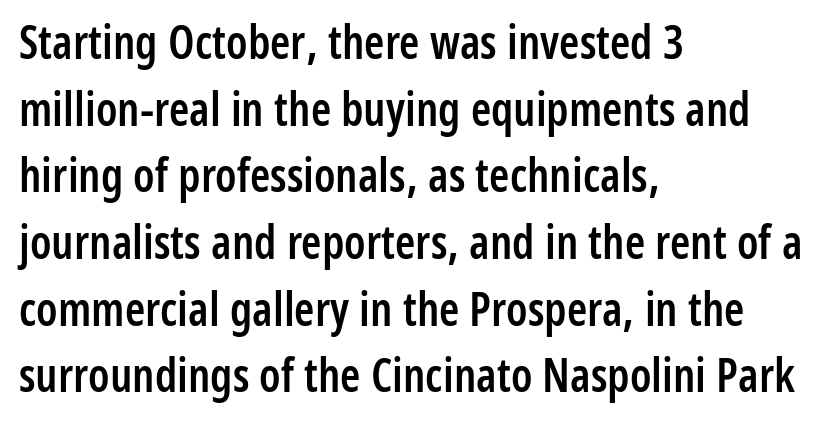
The image shows 46 px semibold, condensed sans-serif type, upright; set left-aligned, normal line spacing (1.45x), normal letter spacing, not underlined; low stroke contrast and a medium x-height.
